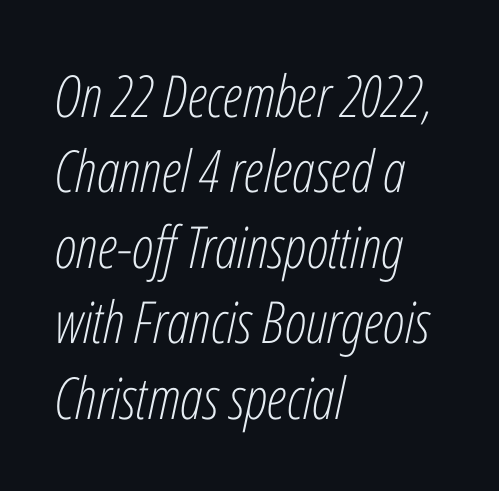
The image shows 58 px light, condensed type, italic (leaning right); set left-aligned, normal line spacing (1.3x), normal letter spacing, not underlined; low stroke contrast and a medium x-height.
